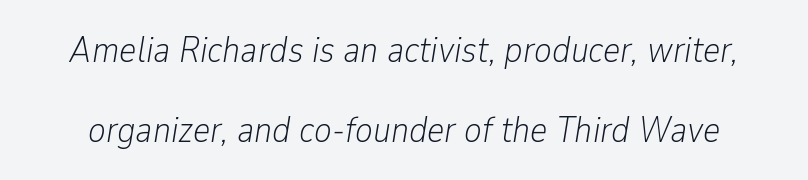
{"italic": "yes", "lean": "right", "slant_degrees": 9, "bold": "no", "weight": "light", "width": "condensed", "stroke_contrast": "low", "x_height": "medium", "monospaced": "no", "underline": "no", "line_spacing": "loose", "line_spacing_ratio": 2.15, "letter_spacing": "normal", "letter_spacing_em": 0.0, "glyph_px": 37}
